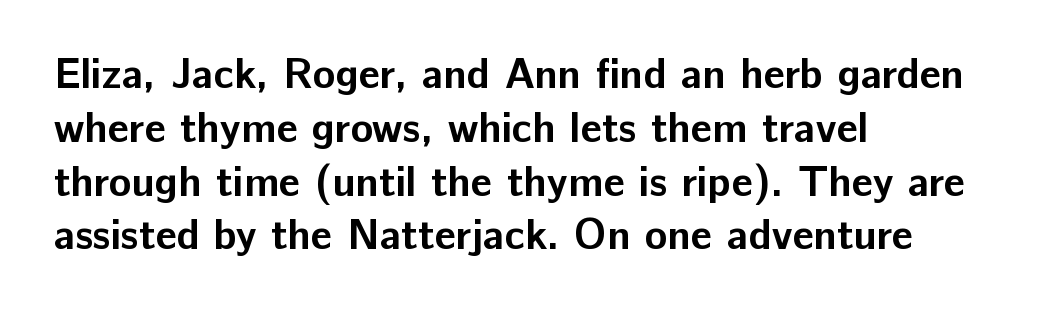
The image shows 42 px bold sans-serif type, upright; set left-aligned, normal line spacing (1.28x), normal letter spacing, not underlined; low stroke contrast and a medium x-height.
